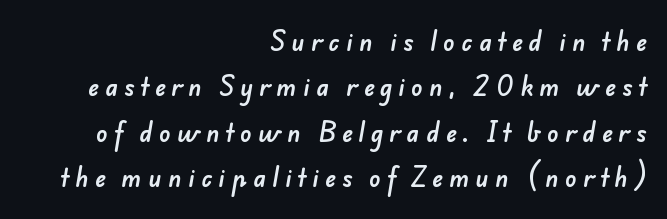
The image shows 23 px text type; set right-aligned, loose line spacing (1.97x), unusually wide letter spacing (+0.28 em), not underlined.
